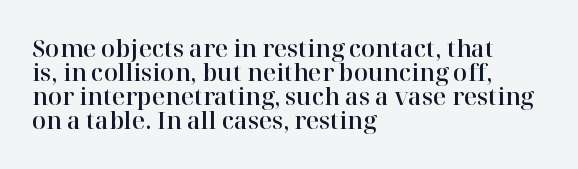
Q: Is the text italic (slanted)? A: No, it is upright.
Q: Is the text underlined? A: No.
Q: How is the paragraph aligned? A: Left-aligned.
Q: Is the spacing between letters normal or unusually wide? A: Normal.
Q: Is the spacing between lines tight, normal or loose? A: Tight.
